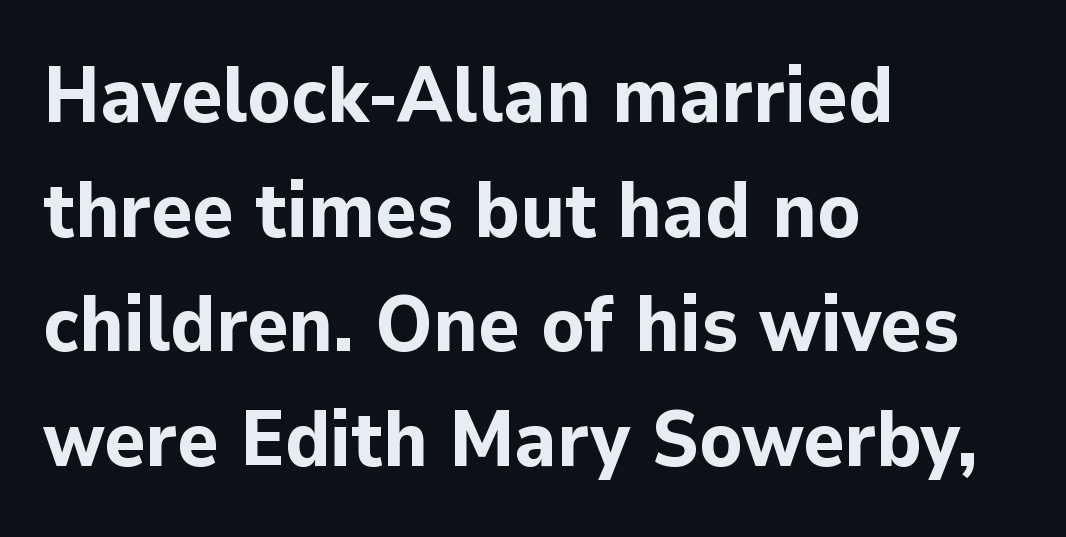
The image shows 78 px bold sans-serif type, upright; set left-aligned, normal line spacing (1.47x), normal letter spacing, not underlined; low stroke contrast and a medium x-height.
